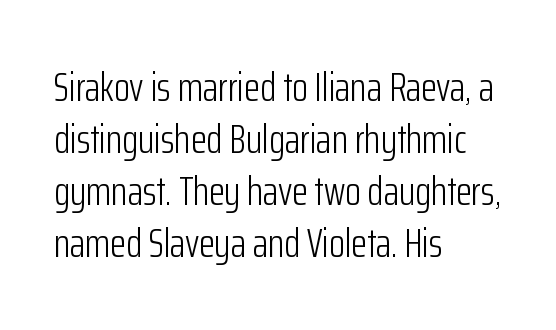
Q: Is the text bold? A: No.
Q: Is the text italic (slanted)? A: No, it is upright.
Q: Is the typeface a serif or a sans-serif typeface? A: Sans-serif.
Q: Is the text underlined? A: No.
Q: How is the paragraph aligned? A: Left-aligned.
Q: Is the spacing between letters normal or unusually wide? A: Normal.
Q: Is the spacing between lines tight, normal or loose? A: Normal.
Q: Width (condensed, normal, or wide)? A: Condensed.
Q: Stroke contrast? A: Low.
Q: x-height? A: Medium.
Q: Monospaced? A: No.
